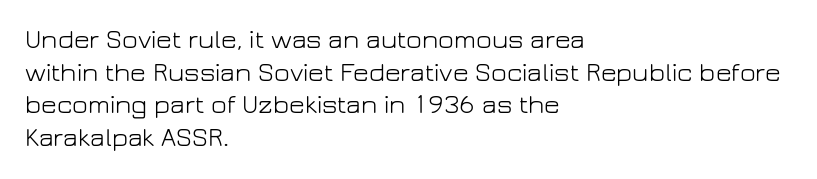
{"italic": "no", "bold": "no", "underline": "no", "align": "left", "line_spacing_ratio": 1.21, "letter_spacing": "normal", "letter_spacing_em": 0.0, "glyph_px": 27}
